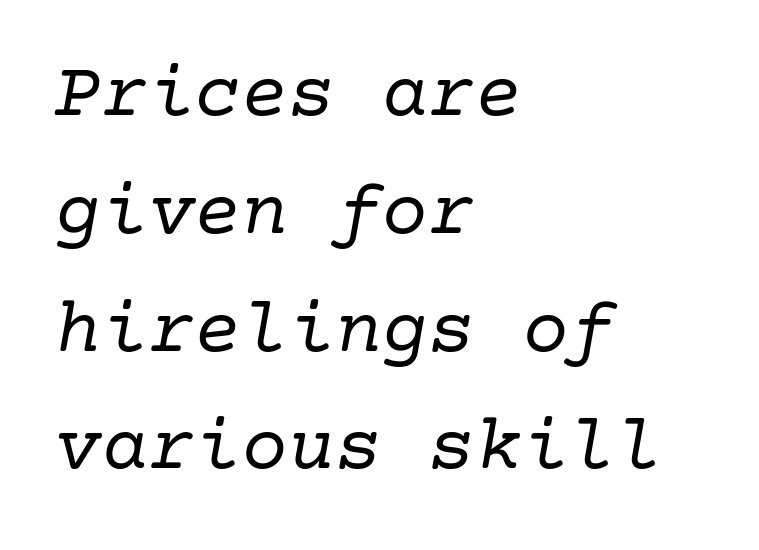
Observe the lean: these are italic letterforms. Only glyphs here, with clear space below each row. Layout note: lines flush left. The strokes carry an ordinary text weight at most. A typesetter would call this leading conventional body-copy spacing. This sample uses a serif face.
